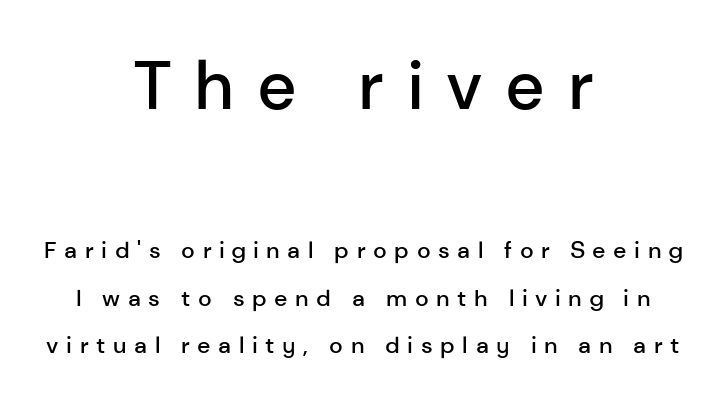
Q: Is the text bold? A: Semi-bold.
Q: Is the text italic (slanted)? A: No, it is upright.
Q: Is the typeface a serif or a sans-serif typeface? A: Sans-serif.
Q: Is the text underlined? A: No.
Q: How is the paragraph aligned? A: Centered.
Q: Is the spacing between letters normal or unusually wide? A: Unusually wide.
Q: Is the spacing between lines tight, normal or loose? A: Loose.
Q: Which block of text is set in a larger size, the first (top) or the second (bottom)? A: The first (top) one.
Q: Width (condensed, normal, or wide)? A: Normal.
Q: Stroke contrast? A: Low.
Q: x-height? A: Medium.
Q: Monospaced? A: No.
